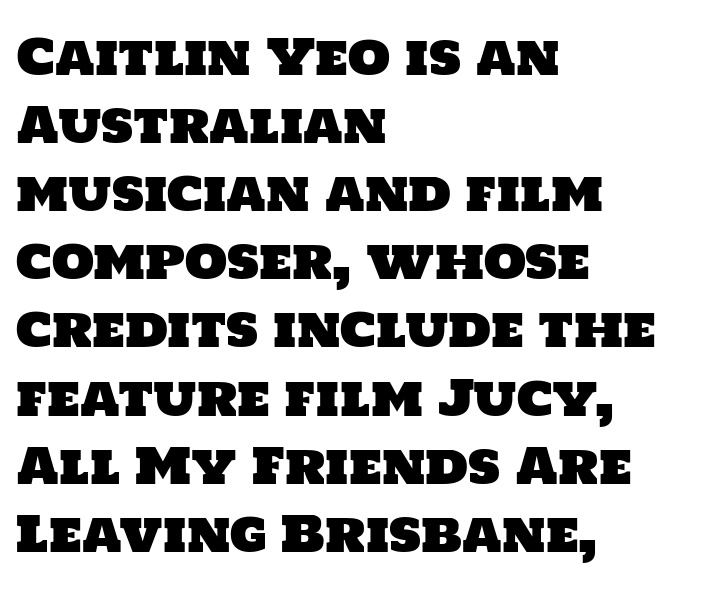
The image shows 49 px sans-serif type; set left-aligned, normal line spacing (1.39x), normal letter spacing, not underlined; low stroke contrast and a large x-height.
